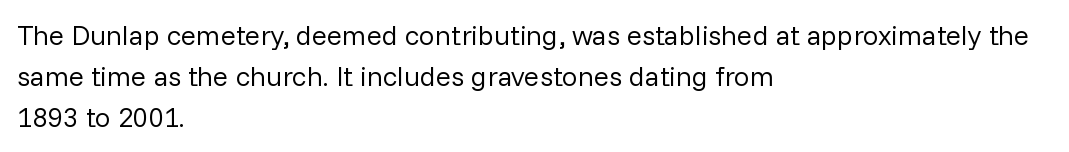
The rag falls on the right side of this text block. Letters rest on an invisible, unmarked baseline. This is roman type, the default non-slanted kind. Compared with typical body copy, the letter spacing here is the same.
